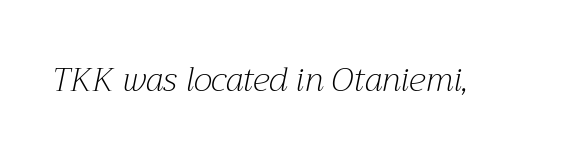
{"serif": "yes", "italic": "yes", "lean": "right", "slant_degrees": 12, "bold": "no", "weight": "light", "width": "normal", "stroke_contrast": "medium", "x_height": "medium", "monospaced": "no", "underline": "no", "letter_spacing": "normal", "letter_spacing_em": 0.0, "glyph_px": 33}
